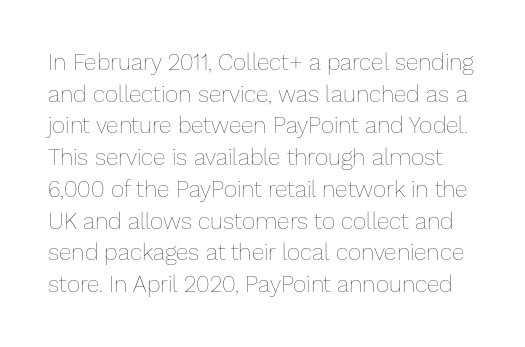
The image shows 23 px text type, upright; set normal line spacing (1.38x), normal letter spacing, not underlined.
